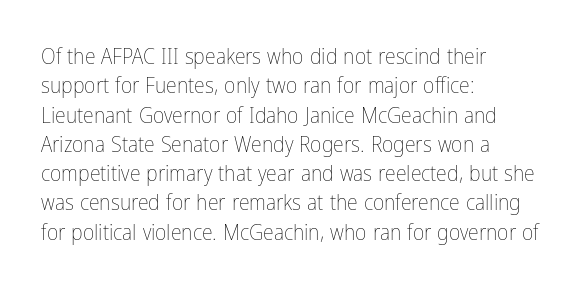
Q: Is the text bold? A: No.
Q: Is the text italic (slanted)? A: No, it is upright.
Q: Is the text underlined? A: No.
Q: How is the paragraph aligned? A: Left-aligned.
Q: Is the spacing between letters normal or unusually wide? A: Normal.
Q: Is the spacing between lines tight, normal or loose? A: Normal.
